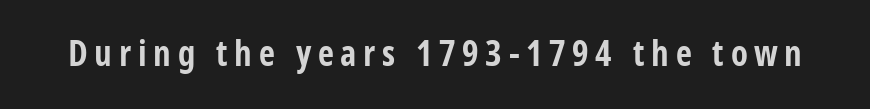
Classification — sans serif. Nope, not italic — everything's standing straight. The passage shown is typed in a proportional face where columns would drift. Honestly, there is no underline to notice here at all. Set as a true bold cut, around the 700 mark.
